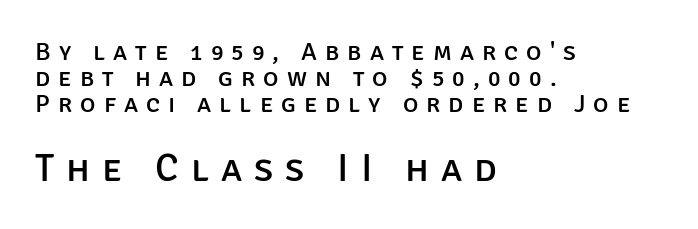
Q: Is the text italic (slanted)? A: No, it is upright.
Q: Is the typeface a serif or a sans-serif typeface? A: Sans-serif.
Q: Is the text underlined? A: No.
Q: How is the paragraph aligned? A: Left-aligned.
Q: Is the spacing between letters normal or unusually wide? A: Unusually wide.
Q: Is the spacing between lines tight, normal or loose? A: Tight.
Q: Which block of text is set in a larger size, the first (top) or the second (bottom)? A: The second (bottom) one.
Q: Width (condensed, normal, or wide)? A: Normal.
Q: Stroke contrast? A: Low.
Q: x-height? A: Large.
Q: Monospaced? A: No.
